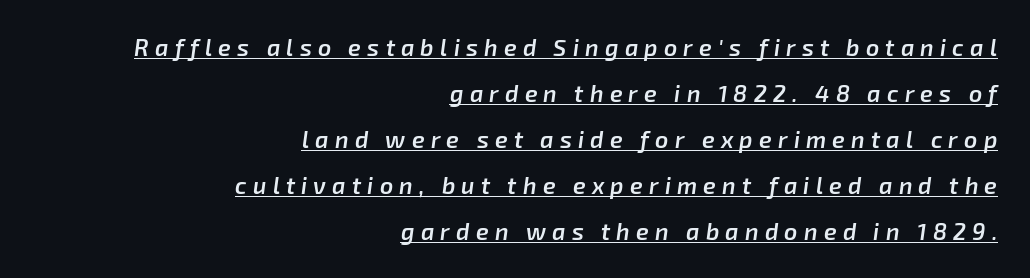
The image shows 23 px text type, italic (leaning right); set right-aligned, loose line spacing (2.0x), unusually wide letter spacing (+0.27 em), underlined.
